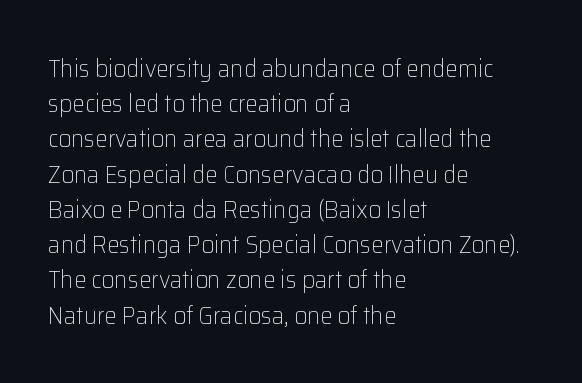
Weight: not bold — regular or lighter. Summary of vertical rhythm: regular, with standard interline spacing. Italic? Not at all — the glyphs are vertical. Words appear dense and cohesive because spacing is normal. Glance below the letters and you will spot only blank space.
